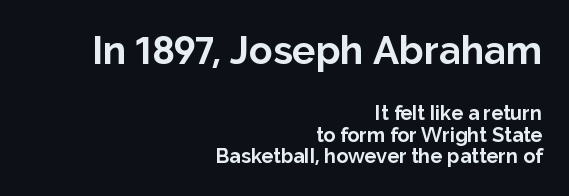
Q: Is the text bold? A: Yes.
Q: Is the text italic (slanted)? A: No, it is upright.
Q: Is the typeface a serif or a sans-serif typeface? A: Sans-serif.
Q: Is the text underlined? A: No.
Q: How is the paragraph aligned? A: Right-aligned.
Q: Is the spacing between letters normal or unusually wide? A: Normal.
Q: Is the spacing between lines tight, normal or loose? A: Tight.
Q: Which block of text is set in a larger size, the first (top) or the second (bottom)? A: The first (top) one.
Q: Width (condensed, normal, or wide)? A: Normal.
Q: Stroke contrast? A: Low.
Q: x-height? A: Medium.
Q: Monospaced? A: No.
